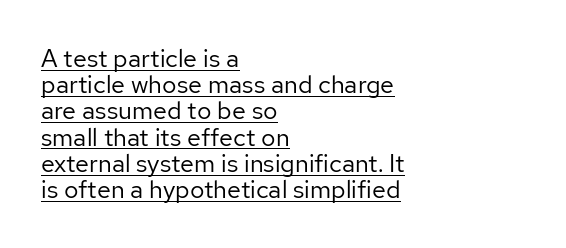
{"italic": "no", "bold": "no", "underline": "yes", "align": "left", "line_spacing": "tight", "line_spacing_ratio": 1.05, "letter_spacing": "normal", "letter_spacing_em": 0.0, "glyph_px": 25}
